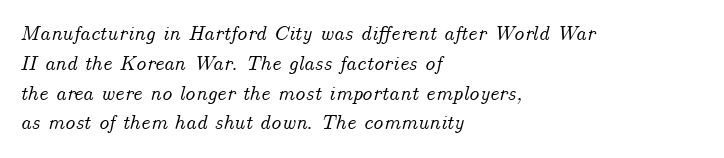
Between one letter and the next there's only the usual sliver of space. All the whitespace from short lines collects on the right. If you measured baseline to baseline, you'd find a middling distance. Type without underlining.
